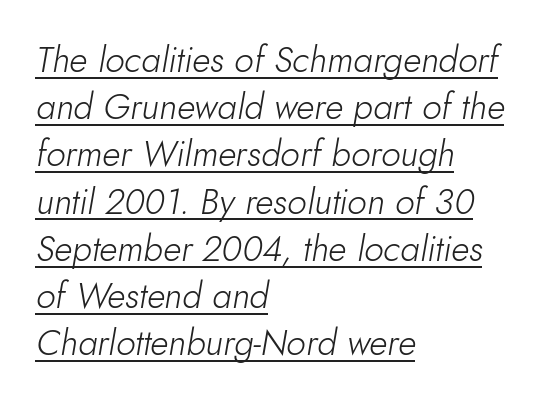
{"italic": "yes", "lean": "right", "slant_degrees": 10, "bold": "no", "weight": "light", "width": "normal", "stroke_contrast": "low", "x_height": "small", "monospaced": "no", "underline": "yes", "align": "left", "line_spacing": "normal", "line_spacing_ratio": 1.35, "letter_spacing": "normal", "letter_spacing_em": 0.0, "glyph_px": 35}
